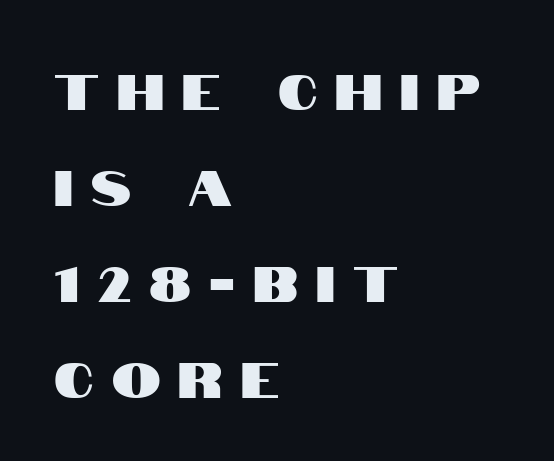
{"serif": "no", "italic": "no", "width": "condensed", "stroke_contrast": "high", "x_height": "large", "monospaced": "no", "underline": "no", "align": "left", "line_spacing": "loose", "line_spacing_ratio": 1.96, "letter_spacing": "wide", "letter_spacing_em": 0.37, "glyph_px": 49}
